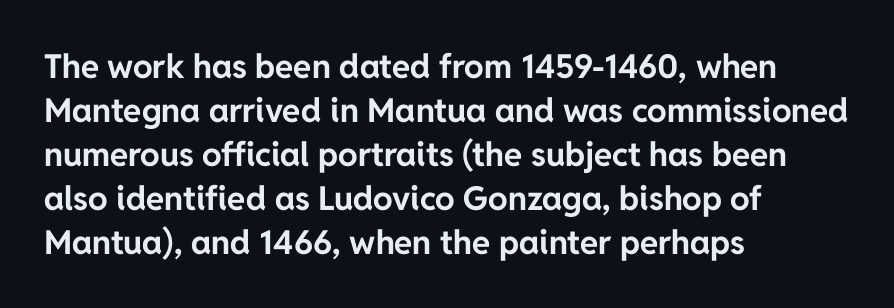
Q: Is the text bold? A: Yes.
Q: Is the text italic (slanted)? A: No, it is upright.
Q: Is the typeface a serif or a sans-serif typeface? A: Sans-serif.
Q: Is the text underlined? A: No.
Q: How is the paragraph aligned? A: Left-aligned.
Q: Is the spacing between letters normal or unusually wide? A: Normal.
Q: Is the spacing between lines tight, normal or loose? A: Normal.
Q: Width (condensed, normal, or wide)? A: Normal.
Q: Stroke contrast? A: Low.
Q: x-height? A: Medium.
Q: Monospaced? A: No.
